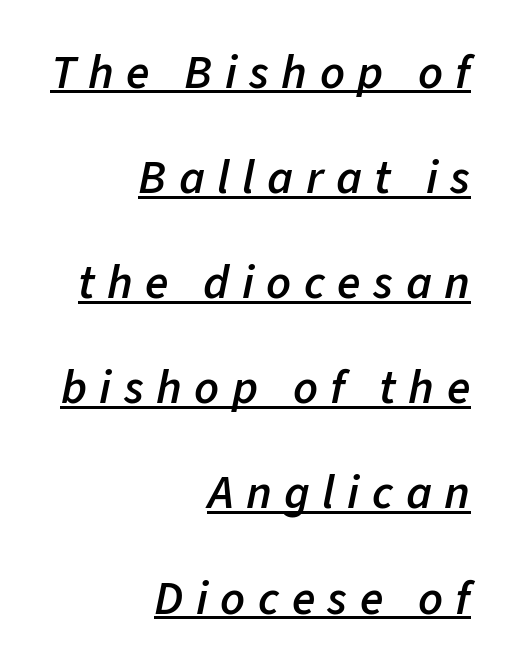
The image shows 48 px semibold type, italic (leaning right); set right-aligned, loose line spacing (2.19x), unusually wide letter spacing (+0.26 em), underlined; low stroke contrast and a medium x-height.
